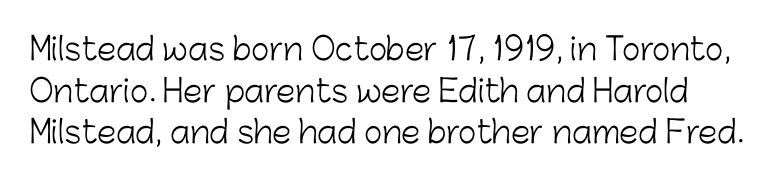
Interline gaps are of average width in this sample. Honestly, the letter spacing is just normal — you wouldn't notice it. A roman cut, with each character standing at attention. The rendering shows plain stroke endings on the letterforms — a sans-serif design. Weight: in the light-to-regular range.
